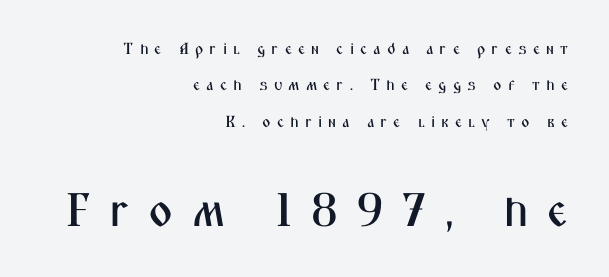
The image shows 47 px condensed sans-serif type, upright; set right-aligned, loose line spacing (2.27x), unusually wide letter spacing (+0.38 em), not underlined; the second (bottom) block is 2.94x larger; medium stroke contrast and a medium x-height.
